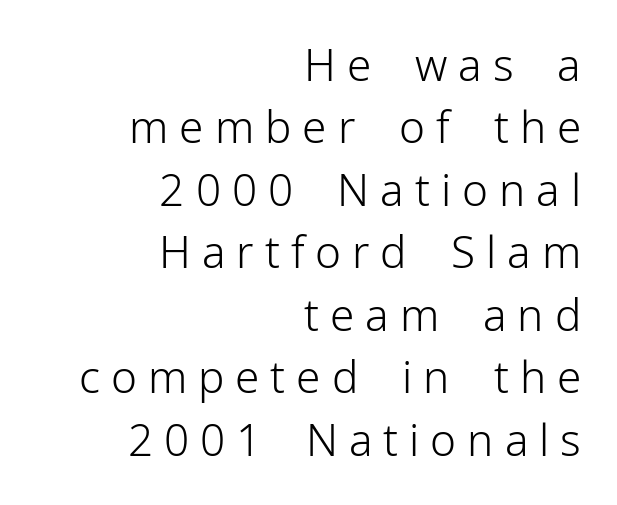
Q: Is the text bold? A: No.
Q: Is the text italic (slanted)? A: No, it is upright.
Q: Is the typeface a serif or a sans-serif typeface? A: Sans-serif.
Q: Is the text underlined? A: No.
Q: How is the paragraph aligned? A: Right-aligned.
Q: Is the spacing between letters normal or unusually wide? A: Unusually wide.
Q: Is the spacing between lines tight, normal or loose? A: Normal.
Q: Width (condensed, normal, or wide)? A: Normal.
Q: Stroke contrast? A: Low.
Q: x-height? A: Medium.
Q: Monospaced? A: No.
